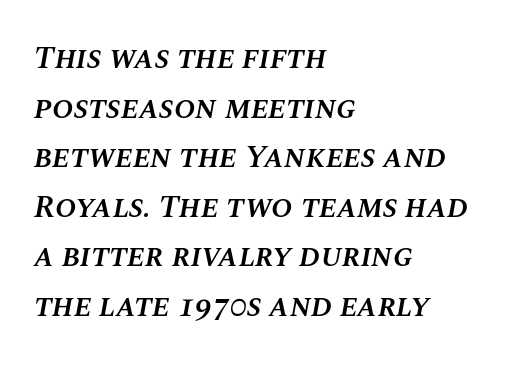
The image shows 32 px semibold type, italic (leaning right); set left-aligned, normal line spacing (1.55x), normal letter spacing, not underlined; medium stroke contrast and a large x-height.
